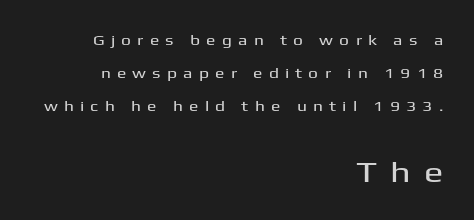
Q: Is the text italic (slanted)? A: No, it is upright.
Q: Is the typeface a serif or a sans-serif typeface? A: Sans-serif.
Q: Is the text underlined? A: No.
Q: How is the paragraph aligned? A: Right-aligned.
Q: Is the spacing between letters normal or unusually wide? A: Unusually wide.
Q: Is the spacing between lines tight, normal or loose? A: Loose.
Q: Which block of text is set in a larger size, the first (top) or the second (bottom)? A: The second (bottom) one.
Q: Width (condensed, normal, or wide)? A: Wide.
Q: Stroke contrast? A: Medium.
Q: x-height? A: Medium.
Q: Monospaced? A: No.
